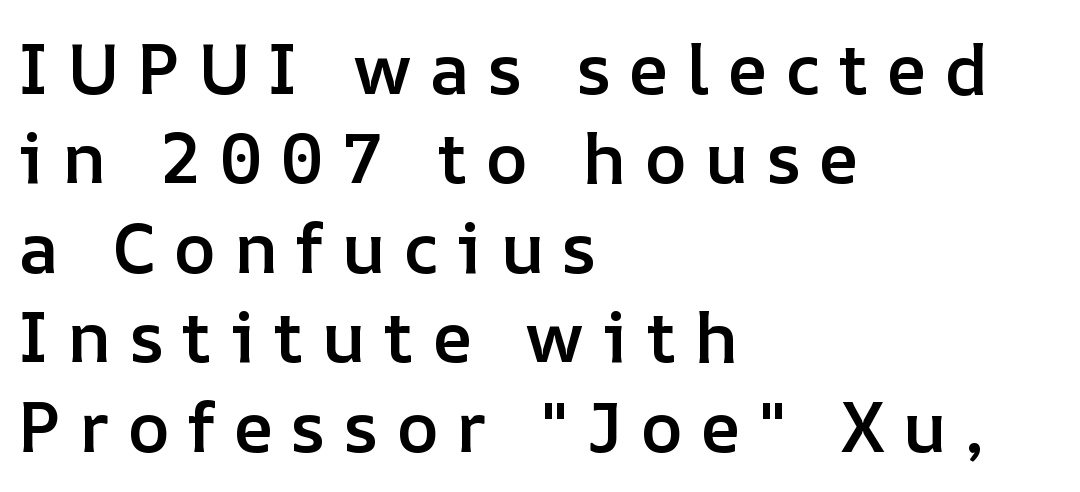
The image shows 71 px semibold type, upright; set left-aligned, normal line spacing (1.26x), unusually wide letter spacing (+0.25 em), not underlined; low stroke contrast and a medium x-height.
